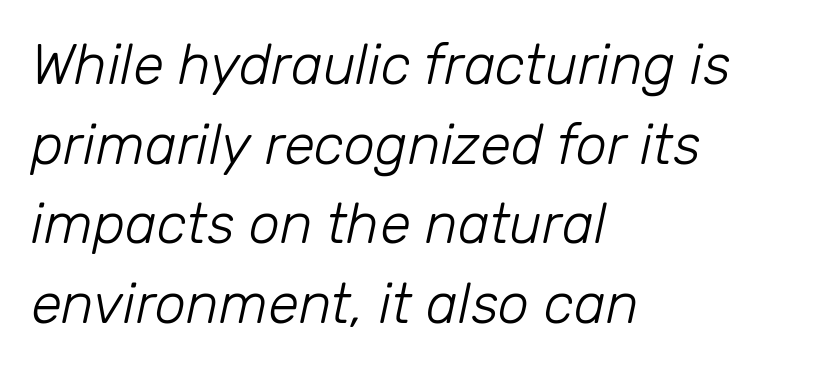
You could call the tracking neutral — neither tight nor loose. Beneath every word, the page is bare. The passage shown stacks its lines at a standard gap. Yep, that's italic — everything's leaning. Heaviness? Minimal to ordinary, like unemphasized prose.
